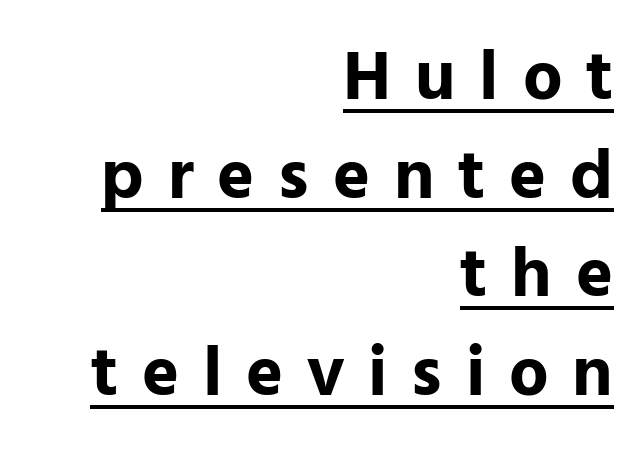
{"serif": "no", "italic": "no", "bold": "yes", "weight": "bold", "width": "normal", "stroke_contrast": "low", "x_height": "medium", "monospaced": "no", "underline": "yes", "align": "right", "line_spacing": "normal", "line_spacing_ratio": 1.41, "letter_spacing": "wide", "letter_spacing_em": 0.34, "glyph_px": 70}
